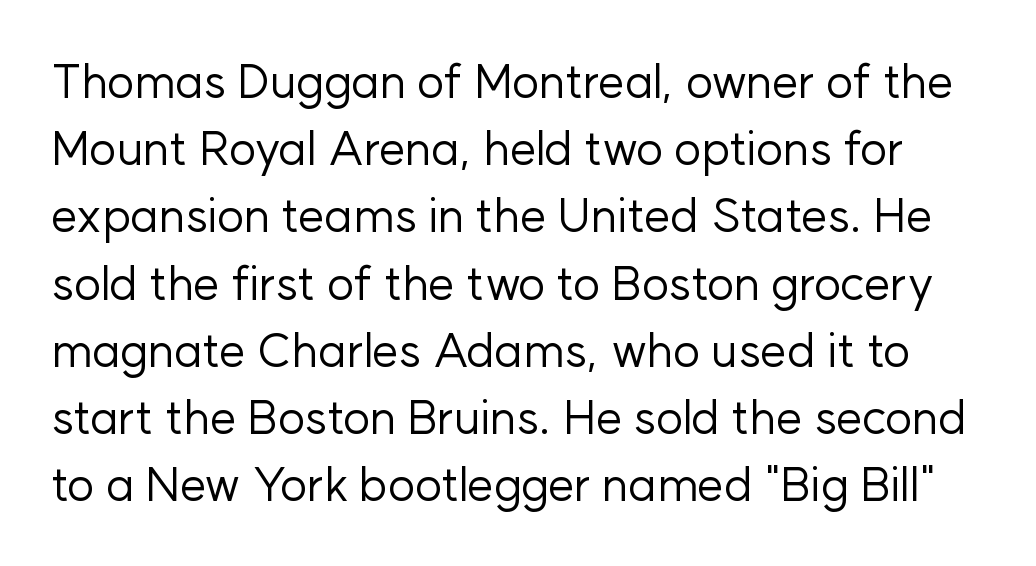
{"serif": "no", "italic": "no", "bold": "no", "weight": "regular", "width": "normal", "stroke_contrast": "low", "x_height": "medium", "monospaced": "no", "underline": "no", "line_spacing": "normal", "line_spacing_ratio": 1.43, "letter_spacing": "normal", "letter_spacing_em": 0.0, "glyph_px": 47}
